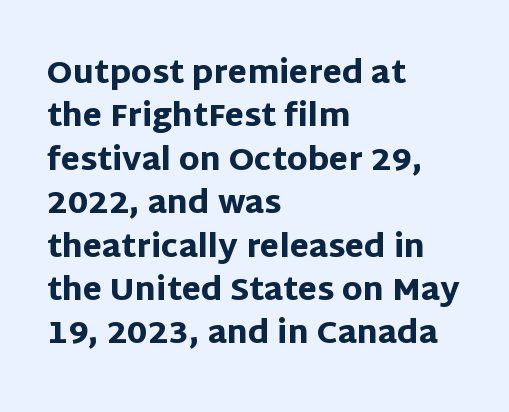
Q: Is the text bold? A: Yes.
Q: Is the text italic (slanted)? A: No, it is upright.
Q: Is the typeface a serif or a sans-serif typeface? A: Sans-serif.
Q: Is the text underlined? A: No.
Q: How is the paragraph aligned? A: Left-aligned.
Q: Is the spacing between letters normal or unusually wide? A: Normal.
Q: Is the spacing between lines tight, normal or loose? A: Normal.
Q: Width (condensed, normal, or wide)? A: Normal.
Q: Stroke contrast? A: Low.
Q: x-height? A: Large.
Q: Monospaced? A: No.
